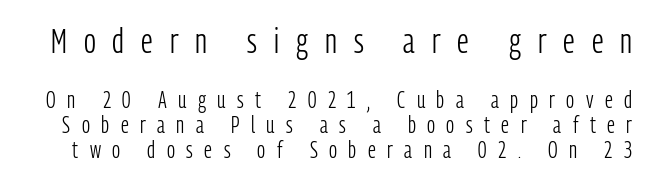
A light-to-regular cut is what we see here. Leading: reduced. Unlike italic type, these characters show no tilt at all. Type style note: lacks serifs. Tracking value appears strongly positive — letters spread wide.
